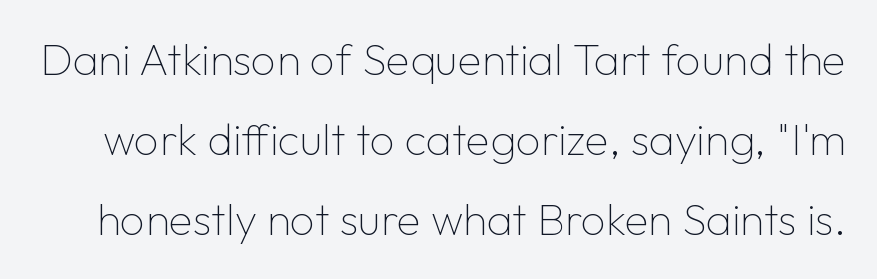
{"serif": "no", "italic": "no", "bold": "no", "weight": "thin", "width": "normal", "stroke_contrast": "low", "x_height": "medium", "monospaced": "no", "underline": "no", "line_spacing_ratio": 1.82, "letter_spacing": "normal", "letter_spacing_em": 0.0, "glyph_px": 44}
